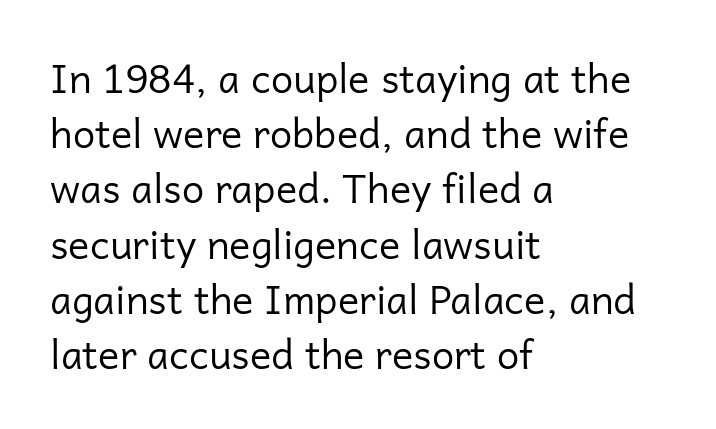
{"serif": "no", "italic": "no", "bold": "no", "weight": "regular", "width": "normal", "stroke_contrast": "low", "x_height": "medium", "monospaced": "no", "underline": "no", "align": "left", "line_spacing": "normal", "line_spacing_ratio": 1.38, "letter_spacing": "normal", "letter_spacing_em": 0.0, "glyph_px": 40}
